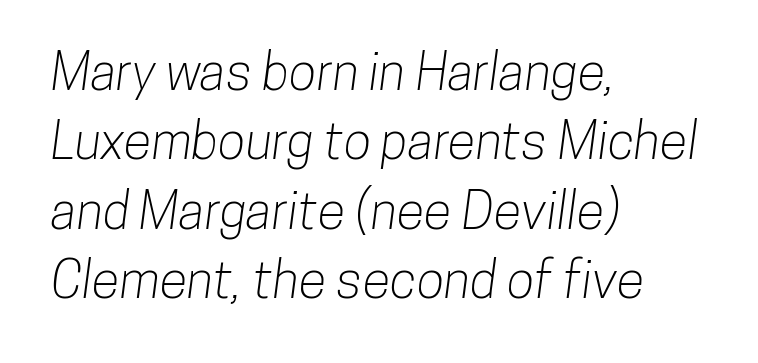
Q: Is the typeface a serif or a sans-serif typeface? A: Sans-serif.
Q: Is the text underlined? A: No.
Q: How is the paragraph aligned? A: Left-aligned.
Q: Is the spacing between letters normal or unusually wide? A: Normal.
Q: Is the spacing between lines tight, normal or loose? A: Normal.
Q: Width (condensed, normal, or wide)? A: Condensed.
Q: Stroke contrast? A: Low.
Q: x-height? A: Medium.
Q: Monospaced? A: No.
